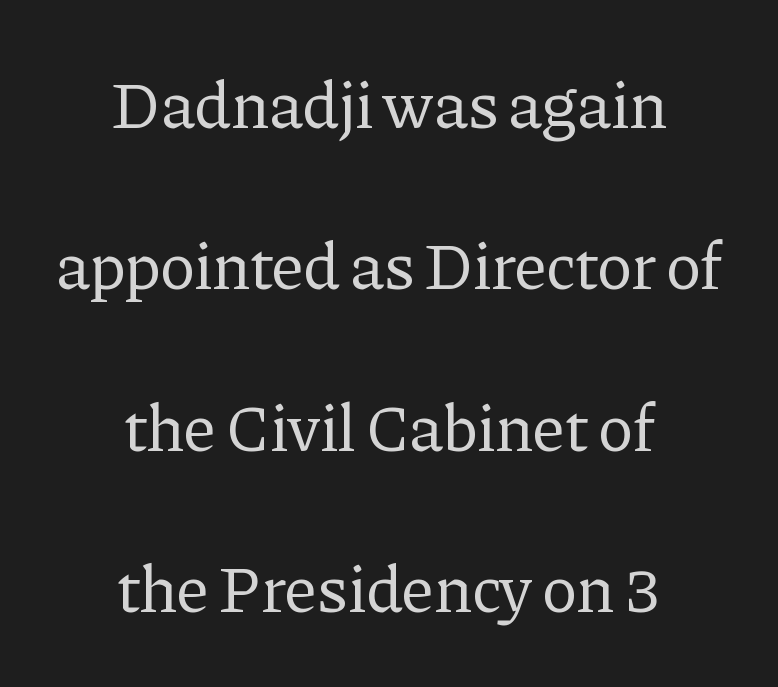
Honestly, the rows look like they've been pulled way apart. This rendering leaves character spacing at its baseline value. Alignment: centered. The strokes are not fattened; the text isn't bold.
